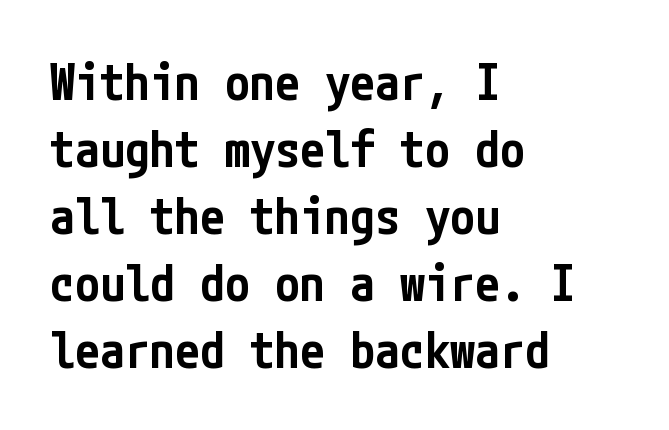
Q: Is the text bold? A: Semi-bold.
Q: Is the text italic (slanted)? A: No, it is upright.
Q: Is the typeface a serif or a sans-serif typeface? A: Sans-serif.
Q: Is the text underlined? A: No.
Q: How is the paragraph aligned? A: Left-aligned.
Q: Is the spacing between letters normal or unusually wide? A: Normal.
Q: Is the spacing between lines tight, normal or loose? A: Normal.
Q: Width (condensed, normal, or wide)? A: Condensed.
Q: Stroke contrast? A: Low.
Q: x-height? A: Medium.
